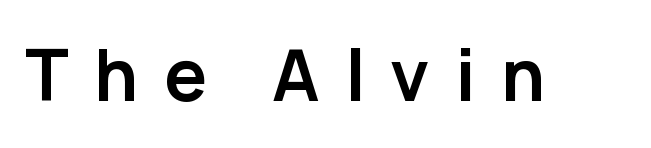
The image shows 71 px semibold sans-serif type, upright; set unusually wide letter spacing (+0.36 em), not underlined; low stroke contrast and a medium x-height.
